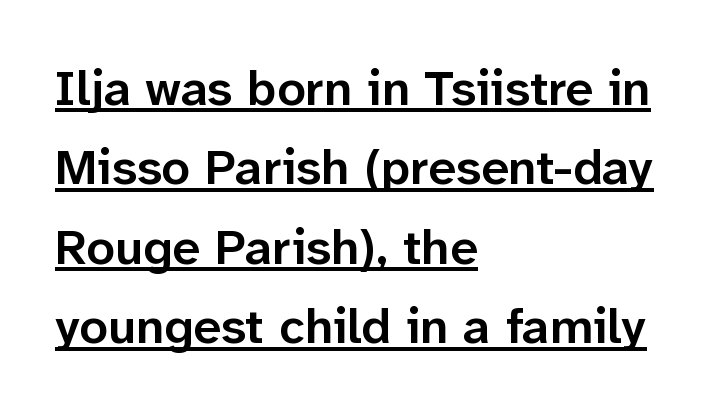
Q: Is the text bold? A: Semi-bold.
Q: Is the text italic (slanted)? A: No, it is upright.
Q: Is the typeface a serif or a sans-serif typeface? A: Sans-serif.
Q: Is the text underlined? A: Yes.
Q: How is the paragraph aligned? A: Left-aligned.
Q: Is the spacing between letters normal or unusually wide? A: Normal.
Q: Is the spacing between lines tight, normal or loose? A: Normal.
Q: Width (condensed, normal, or wide)? A: Normal.
Q: Stroke contrast? A: Low.
Q: x-height? A: Medium.
Q: Monospaced? A: No.
